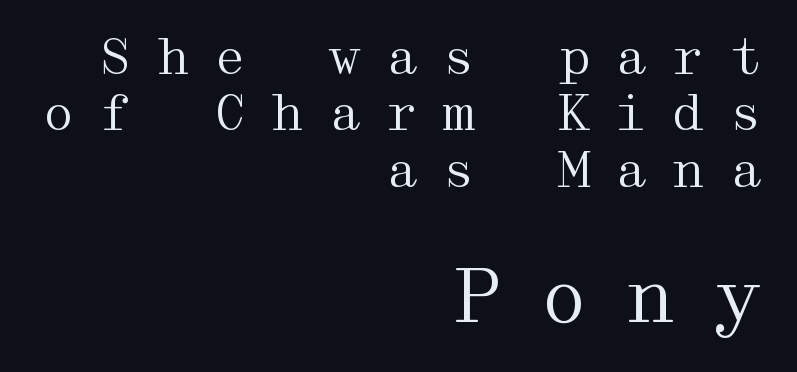
{"serif": "yes", "italic": "no", "bold": "no", "weight": "regular", "width": "wide", "stroke_contrast": "medium", "x_height": "medium", "underline": "no", "align": "right", "line_spacing": "tight", "line_spacing_ratio": 1.15, "letter_spacing": "wide", "letter_spacing_em": 0.47, "larger_block": "second", "size_ratio": 1.51, "glyph_px": 74}
